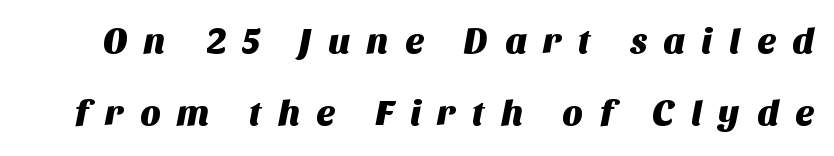
Does extra space separate the letters? Yes, quite a lot of it. Is there much room between lines? Yes — plenty of vertical air separates them. The area under the type is left untouched. Looks like regular typesetting: each glyph gets only the width it needs. The rendering shows plain stroke endings on the letterforms — a sans-serif design.
